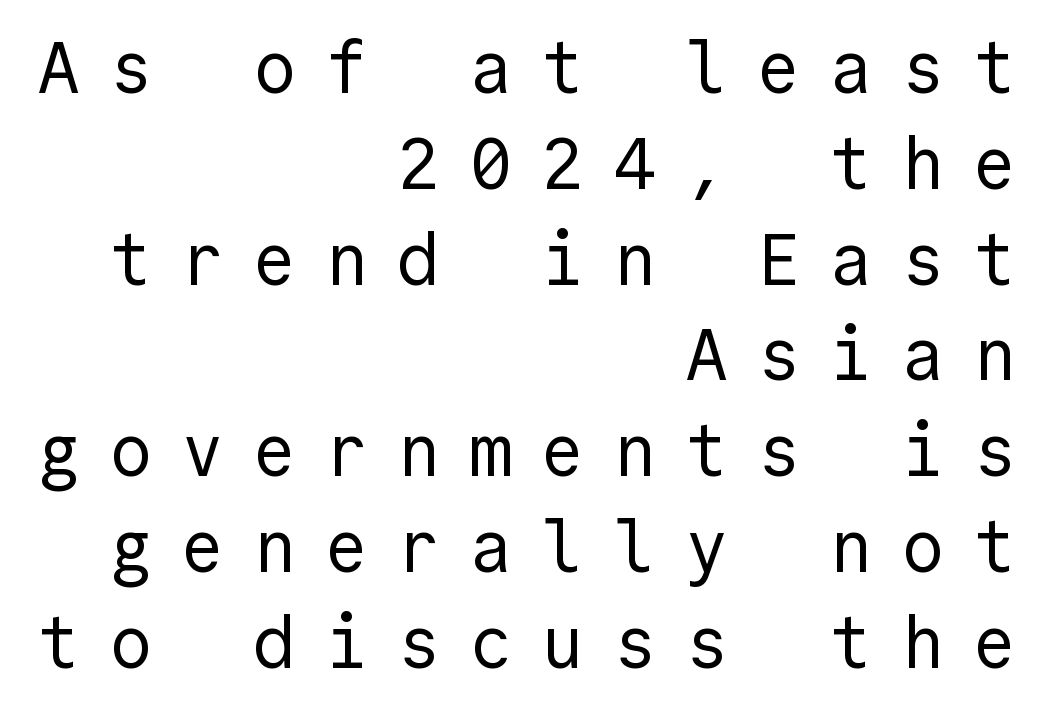
{"serif": "no", "italic": "no", "bold": "no", "weight": "regular", "width": "normal", "x_height": "medium", "underline": "no", "align": "right", "line_spacing": "normal", "line_spacing_ratio": 1.33, "letter_spacing": "wide", "letter_spacing_em": 0.4, "glyph_px": 72}
